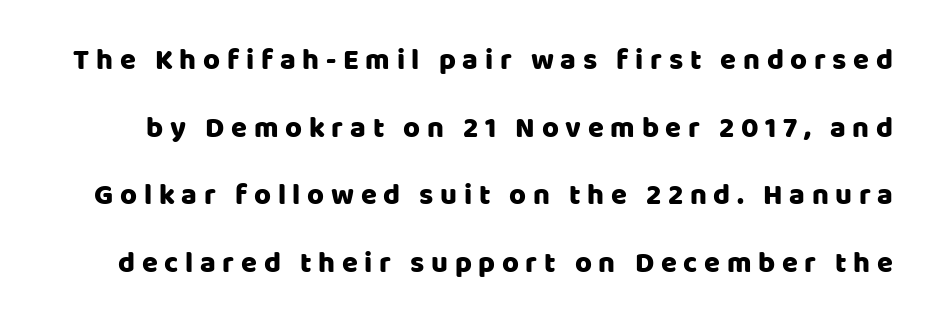
Q: Is the text italic (slanted)? A: No, it is upright.
Q: Is the typeface a serif or a sans-serif typeface? A: Sans-serif.
Q: Is the text underlined? A: No.
Q: Is the spacing between letters normal or unusually wide? A: Unusually wide.
Q: Is the spacing between lines tight, normal or loose? A: Loose.
Q: Width (condensed, normal, or wide)? A: Normal.
Q: Stroke contrast? A: Low.
Q: x-height? A: Large.
Q: Monospaced? A: No.
